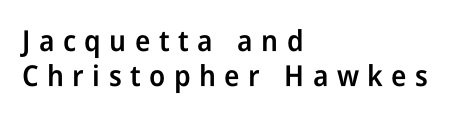
{"serif": "no", "italic": "no", "bold": "semi", "weight": "semibold", "width": "condensed", "stroke_contrast": "low", "x_height": "medium", "monospaced": "no", "underline": "no", "align": "left", "line_spacing_ratio": 1.22, "letter_spacing": "wide", "letter_spacing_em": 0.29, "glyph_px": 29}
